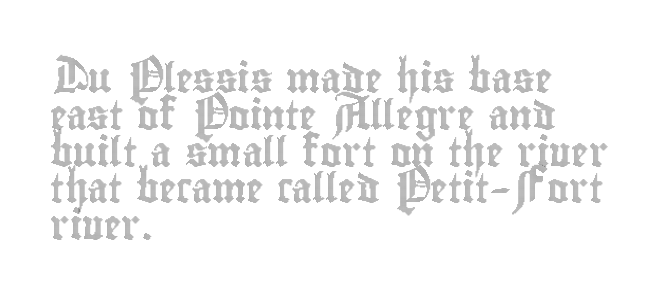
Q: Is the text italic (slanted)? A: No, it is upright.
Q: Is the text underlined? A: No.
Q: How is the paragraph aligned? A: Left-aligned.
Q: Is the spacing between letters normal or unusually wide? A: Normal.
Q: Is the spacing between lines tight, normal or loose? A: Normal.
Q: Width (condensed, normal, or wide)? A: Condensed.
Q: x-height? A: Small.
Q: Monospaced? A: No.
